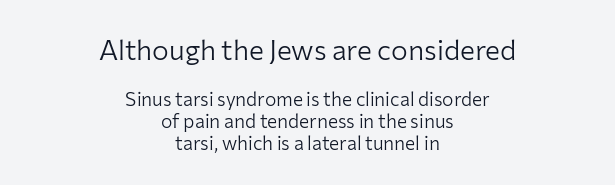
{"serif": "no", "italic": "no", "bold": "no", "weight": "light", "width": "normal", "stroke_contrast": "low", "x_height": "medium", "monospaced": "no", "underline": "no", "align": "center", "line_spacing_ratio": 1.16, "letter_spacing": "normal", "letter_spacing_em": 0.0, "larger_block": "first", "size_ratio": 1.47, "glyph_px": 28}
